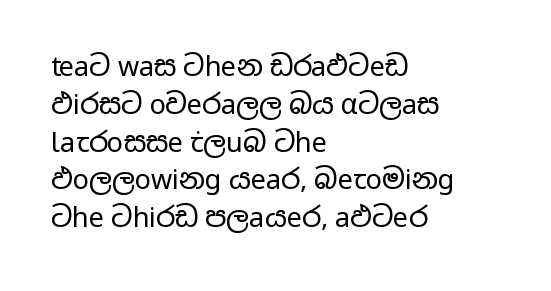
The image shows 27 px text type, upright; set left-aligned, normal line spacing (1.4x), normal letter spacing, not underlined.
